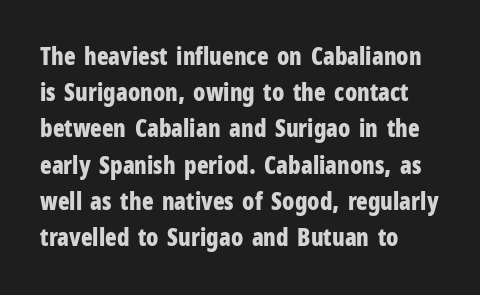
The image shows 24 px bold type, upright; set left-aligned, normal line spacing (1.51x), normal letter spacing, not underlined.
